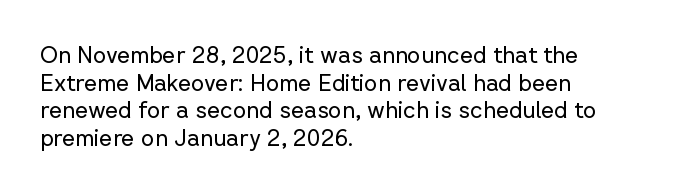
{"italic": "no", "bold": "no", "underline": "no", "align": "left", "line_spacing_ratio": 1.2, "letter_spacing": "normal", "letter_spacing_em": 0.0, "glyph_px": 23}
